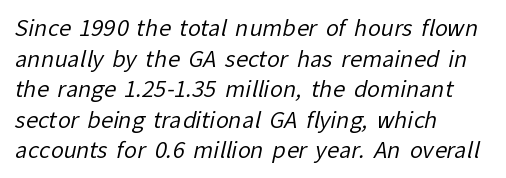
The image shows 22 px text type; set left-aligned, normal line spacing (1.39x), normal letter spacing, not underlined.
